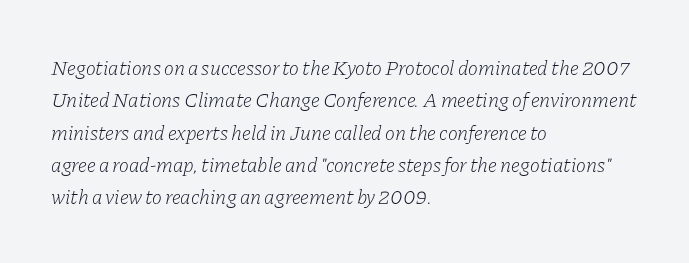
{"italic": "yes", "lean": "right", "slant_degrees": 11, "bold": "no", "underline": "no", "align": "left", "line_spacing": "normal", "line_spacing_ratio": 1.54, "letter_spacing": "normal", "letter_spacing_em": 0.0, "glyph_px": 21}
